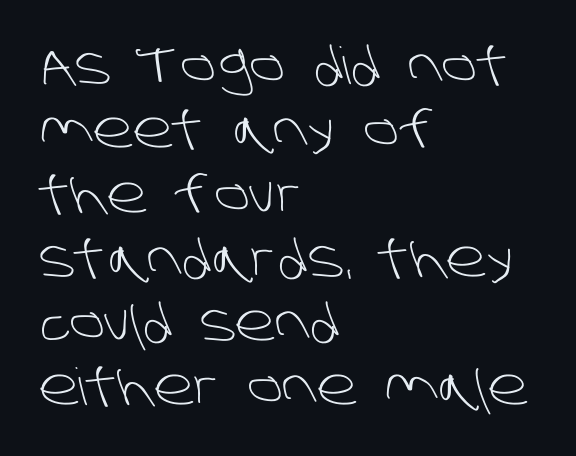
Does the leading feel generous? No, just average. Typographically, this falls in the sans-serif category. Proportional: the letters do not fall into vertical columns. The ragged edge is on the right, which tells us the setting is flush left. Weight: regular or lighter. Letters rest on an invisible, unmarked baseline.
